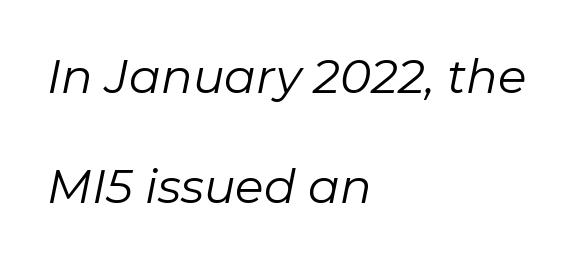
These lines keep a tight, regular rhythm from letter to letter. This sample has the flowing, uneven cadence of proportional lettering. Notice how the passage keeps a crisp vertical edge on the left only. The space directly below the letters is spotless. Looking at the ascenders, they clearly lean.
